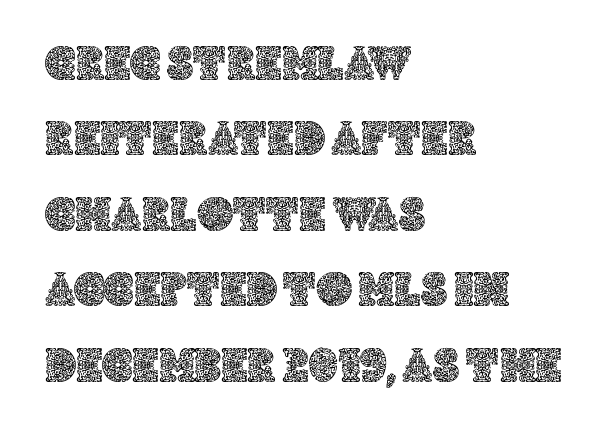
The image shows 49 px text type, upright; set left-aligned, normal line spacing (1.54x), normal letter spacing, not underlined; a large x-height.
